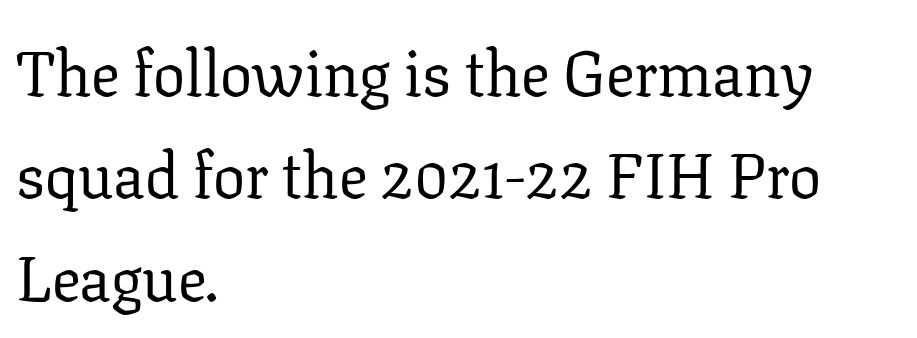
Ascenders rise straight up at ninety degrees. Examine the stroke ends and you'll spot serifs. Short note: letters normally spaced. Where is the straight margin? On the left. Vertically, the passage feels balanced, rows spaced as you'd expect.
